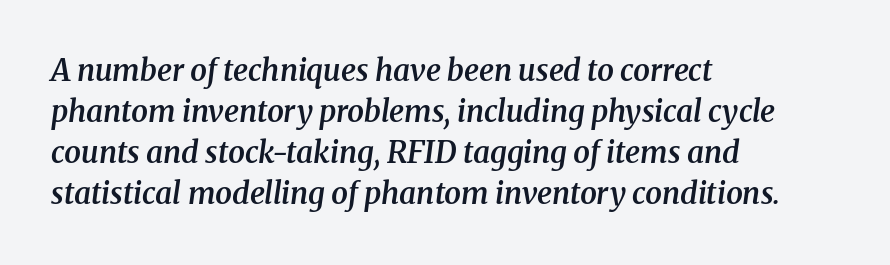
This rendering features lettering with no underline. Spacing verdict: proportional, widths tailored to each character. Notice how the stems are inclined rather than vertical — that's the hallmark of italics. This sample keeps an unexceptional amount of space between lines.
